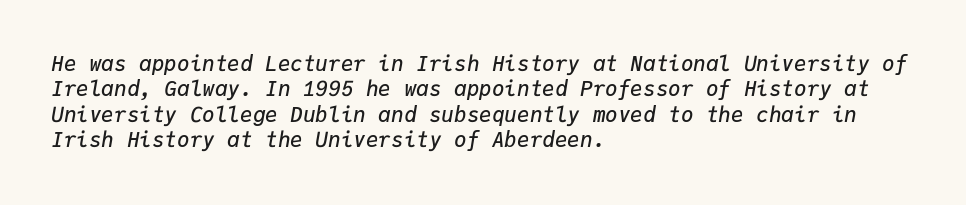
Q: Is the text bold? A: Semi-bold.
Q: Is the text italic (slanted)? A: Yes, it leans right by about 9 degrees.
Q: Is the text underlined? A: No.
Q: How is the paragraph aligned? A: Left-aligned.
Q: Is the spacing between letters normal or unusually wide? A: Normal.
